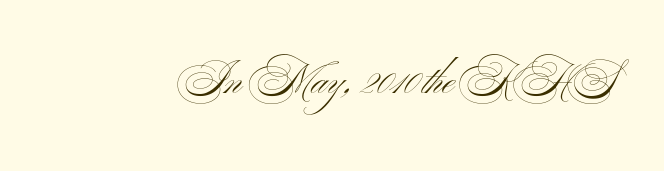
{"serif": "no", "bold": "no", "weight": "light", "width": "wide", "stroke_contrast": "medium", "x_height": "small", "monospaced": "no", "underline": "no", "letter_spacing": "normal", "letter_spacing_em": 0.0, "glyph_px": 40}
